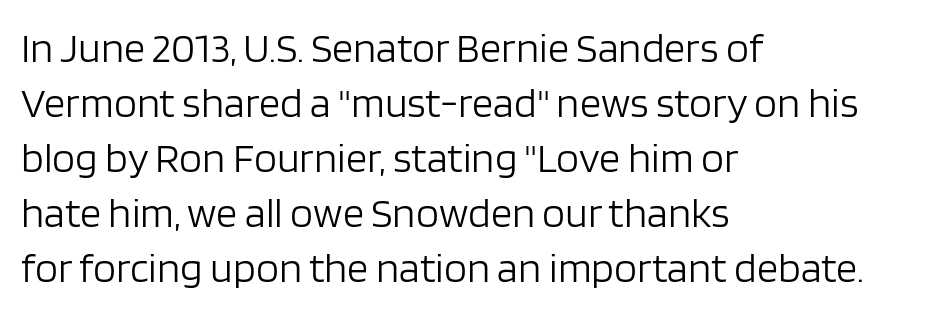
Each letter keeps its own natural width here, so spacing adapts to shape. Posture: straight, roman, zero tilt. This sample uses a sans-serif face. On a weight scale, this lands at 450 or below. The rag falls on the right side of this text block. A typesetter would call this zero additional tracking.
